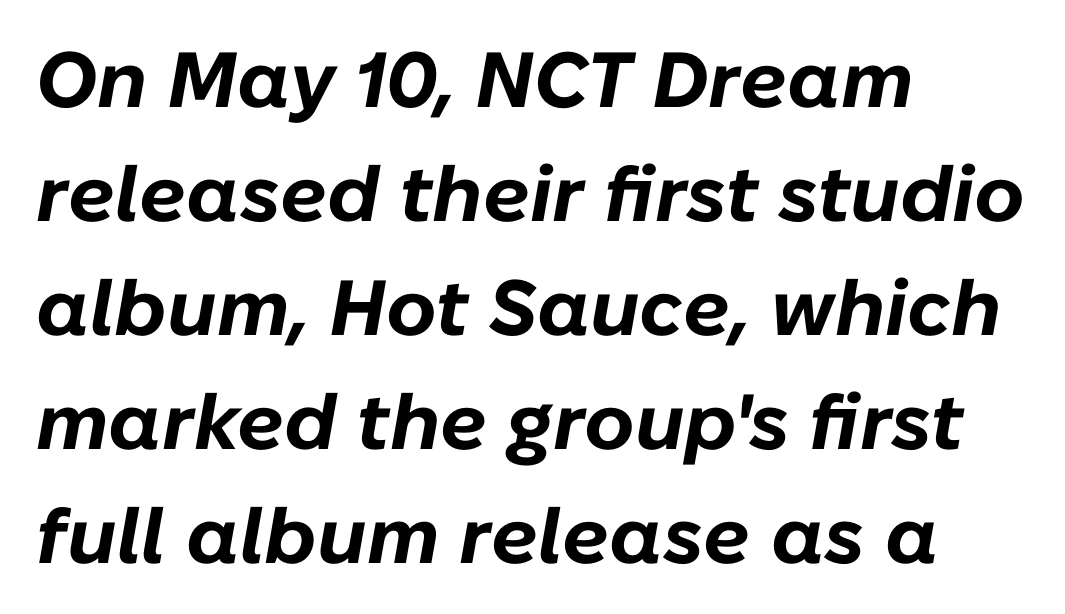
Q: Is the text bold? A: Yes.
Q: Is the text italic (slanted)? A: Yes, it leans right by about 10 degrees.
Q: Is the text underlined? A: No.
Q: How is the paragraph aligned? A: Left-aligned.
Q: Is the spacing between letters normal or unusually wide? A: Normal.
Q: Is the spacing between lines tight, normal or loose? A: Normal.
Q: Width (condensed, normal, or wide)? A: Normal.
Q: Stroke contrast? A: Low.
Q: x-height? A: Medium.
Q: Monospaced? A: No.
